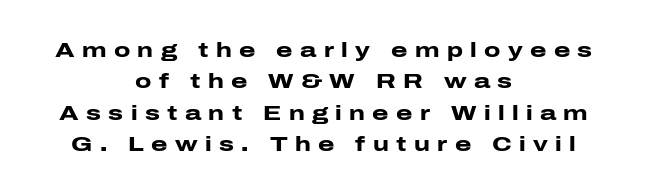
The rendering uses a bold face; every stroke is thick and dark. If you measured baseline to baseline, you'd find a middling distance. Italic? Not at all — the glyphs are vertical. The compositor balanced each line on the midline. Letter spacing: wide. The baseline area is clear.
